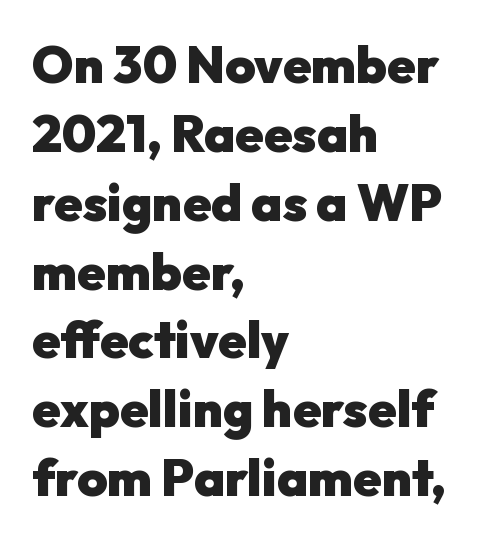
{"serif": "no", "italic": "no", "bold": "yes", "weight": "heavy", "width": "normal", "stroke_contrast": "low", "x_height": "medium", "monospaced": "no", "underline": "no", "align": "left", "line_spacing": "normal", "line_spacing_ratio": 1.35, "letter_spacing": "normal", "letter_spacing_em": 0.0, "glyph_px": 51}
